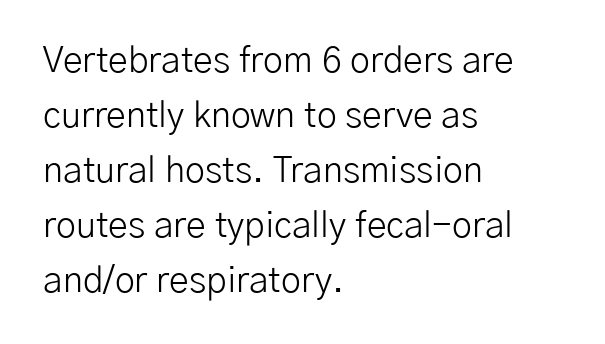
The image shows 36 px light sans-serif type, upright; set left-aligned, normal line spacing (1.53x), normal letter spacing, not underlined; low stroke contrast and a medium x-height.
